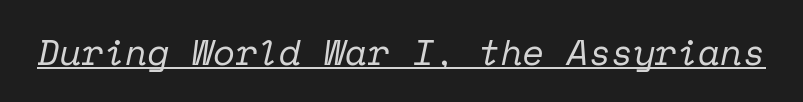
The image shows 36 px regular-weight serif type, italic (leaning right), monospaced; set normal letter spacing, underlined; low stroke contrast and a medium x-height.
